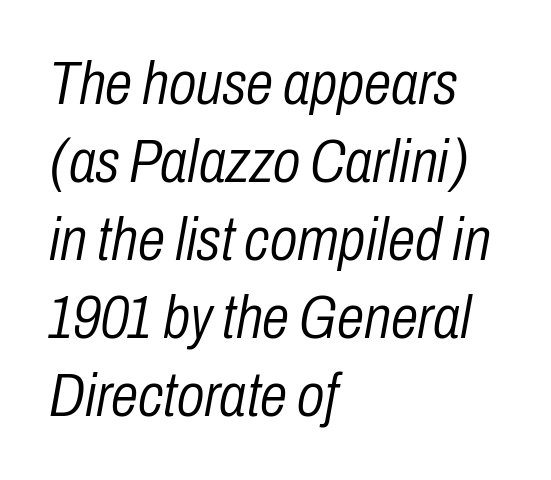
{"italic": "yes", "lean": "right", "slant_degrees": 10, "bold": "no", "weight": "light", "width": "condensed", "stroke_contrast": "low", "x_height": "medium", "monospaced": "no", "underline": "no", "align": "left", "line_spacing": "normal", "line_spacing_ratio": 1.26, "letter_spacing": "normal", "letter_spacing_em": 0.0, "glyph_px": 62}
